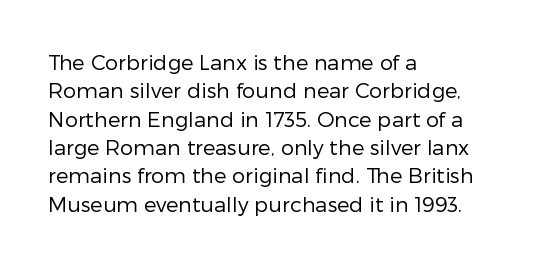
Evenly set lines give the paragraph a standard silhouette. Students, note that the glyphs here touch the page at normal intervals. In terms of posture, this sample is upright. Typeset ragged right — the left edge is the straight one.
